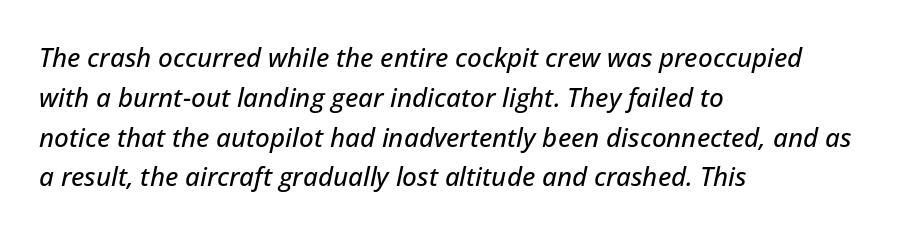
Decoration check: the copy has no underline. Quick note: italic. Successive baselines arrive at the customary interval. Words appear dense and cohesive because spacing is normal. The ragged edge is on the right, which tells us the setting is flush left.
